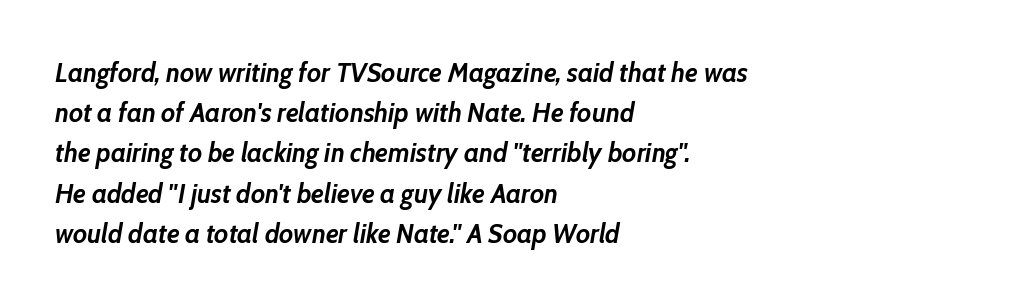
{"italic": "yes", "lean": "right", "slant_degrees": 10, "bold": "yes", "underline": "no", "align": "left", "line_spacing": "normal", "line_spacing_ratio": 1.49, "letter_spacing": "normal", "letter_spacing_em": 0.0, "glyph_px": 27}
